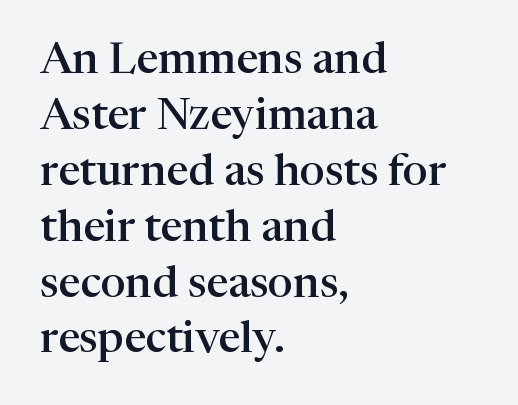
As a designer I'd log this as weight 600, semibold. Lines of text with bare space underneath. Each line starts at the same left margin while the right side varies. The rendering keeps characters at their native spacing. Think of a printed novel: that variable character pitch is what you see here. Unlike italic type, these characters show no tilt at all.
